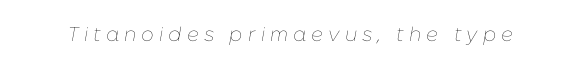
The image shows 20 px text type, italic (leaning right); set unusually wide letter spacing (+0.25 em), not underlined.
